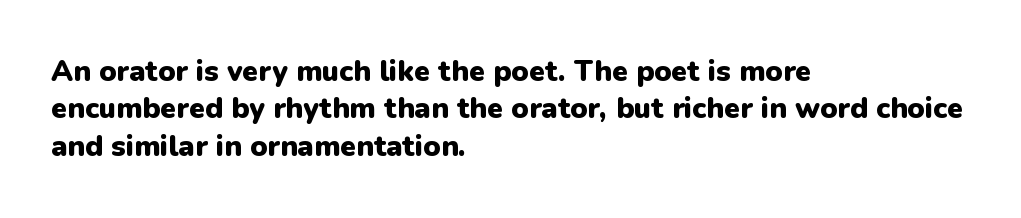
{"serif": "no", "italic": "no", "bold": "yes", "weight": "heavy", "width": "normal", "stroke_contrast": "low", "x_height": "medium", "monospaced": "no", "underline": "no", "align": "left", "line_spacing": "normal", "line_spacing_ratio": 1.29, "letter_spacing": "normal", "letter_spacing_em": 0.0, "glyph_px": 29}
